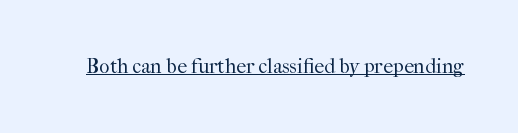
Between one letter and the next there's only the usual sliver of space. A roman cut, with each character standing at attention. The rendered words wear a rule along their underside. Heaviness? Minimal to ordinary, like unemphasized prose.
